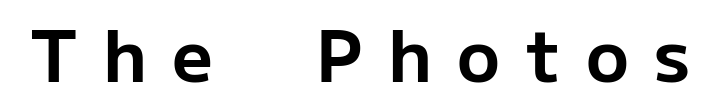
The image shows 71 px bold sans-serif type, upright; set unusually wide letter spacing (+0.36 em), not underlined; low stroke contrast and a medium x-height.
